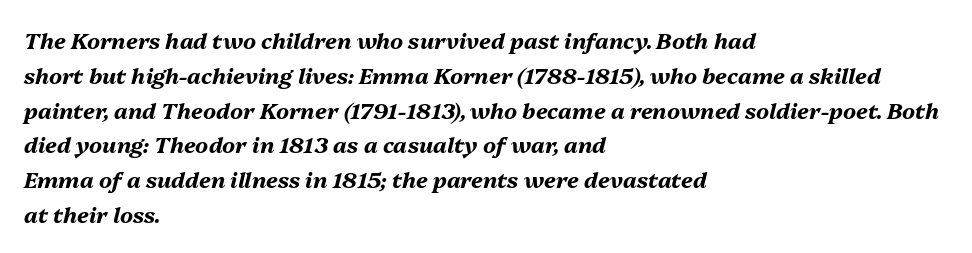
The image shows 22 px bold type, italic (leaning right); set left-aligned, normal line spacing (1.58x), normal letter spacing, not underlined.
